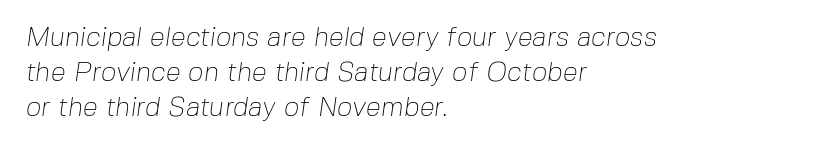
{"bold": "no", "underline": "no", "align": "left", "line_spacing": "normal", "line_spacing_ratio": 1.29, "letter_spacing": "normal", "letter_spacing_em": 0.0, "glyph_px": 27}
